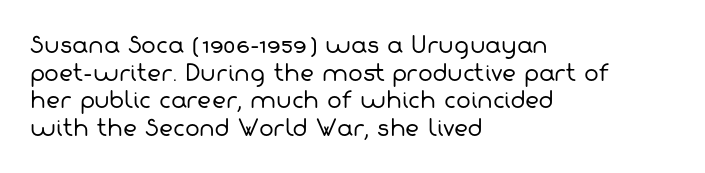
The paragraph has a hard left edge and a soft right edge. The face used here is rendered with its standard letterfit. Heaviness? Minimal to ordinary, like unemphasized prose. The foot of each line stays bare and open.
